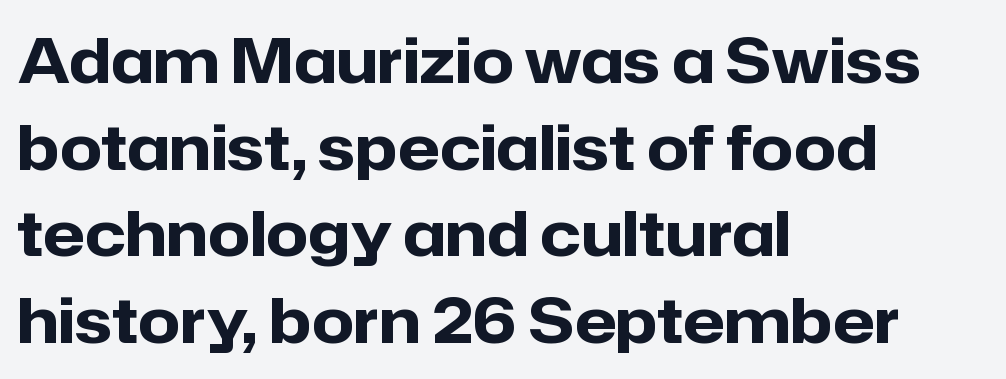
If you measured baseline to baseline, you'd find a middling distance. Do the characters align in a grid? No, the font is proportional. Any mark beneath the type? The region is blank. Heavy, bold letterforms. In terms of letterspacing, this is plain default setting.
